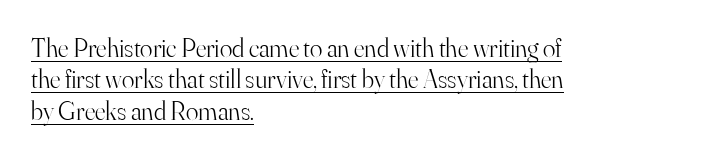
The letters stand straight up with perfectly vertical stems. Weight class: somewhere from thin through regular. This sample carries an underscore along the baseline area. The type is set solid horizontally, with unmodified tracking.
